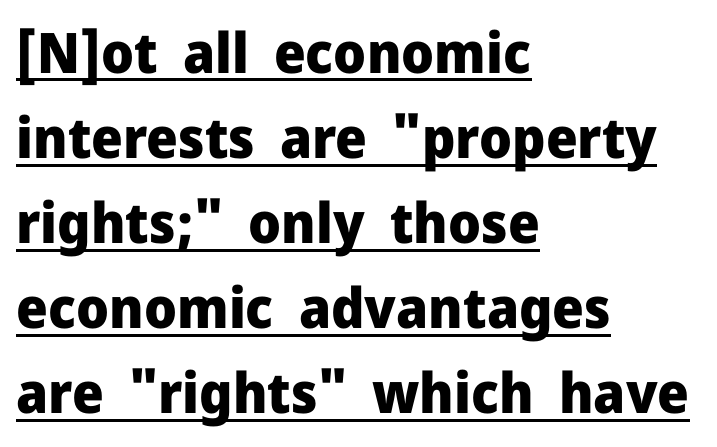
Regular leading. Is the letter spacing exaggerated? No — it looks like the ordinary default. Notice how the passage keeps a crisp vertical edge on the left only. Unlike a traditional serif, this face leaves its strokes unadorned.
